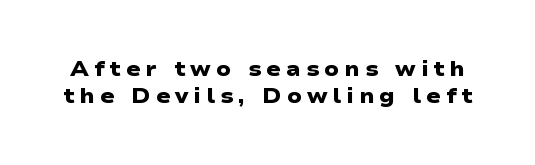
Has an underline been added? It has not. The type is letterspaced generously, with wide tracking. The characters look thick and weighty, a clear bold. Each new line begins a customary step beneath the previous one.
